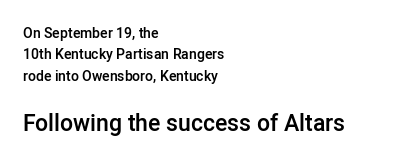
The image shows 23 px text type, upright; set left-aligned, normal line spacing (1.53x), normal letter spacing, not underlined; the second (bottom) block is 1.64x larger.
